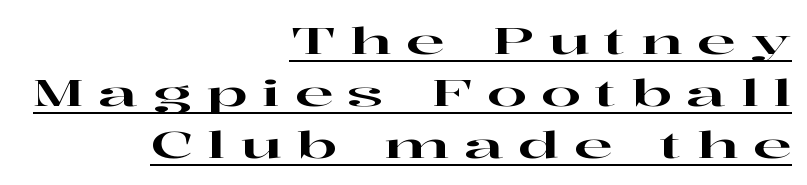
The image shows 36 px wide serif type, upright; set right-aligned, normal line spacing (1.44x), unusually wide letter spacing (+0.4 em), underlined; high stroke contrast and a medium x-height.
